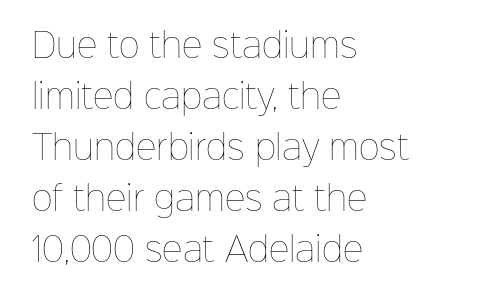
The image shows 32 px thin type, upright; set left-aligned, normal line spacing (1.59x), normal letter spacing, not underlined; low stroke contrast and a medium x-height.
